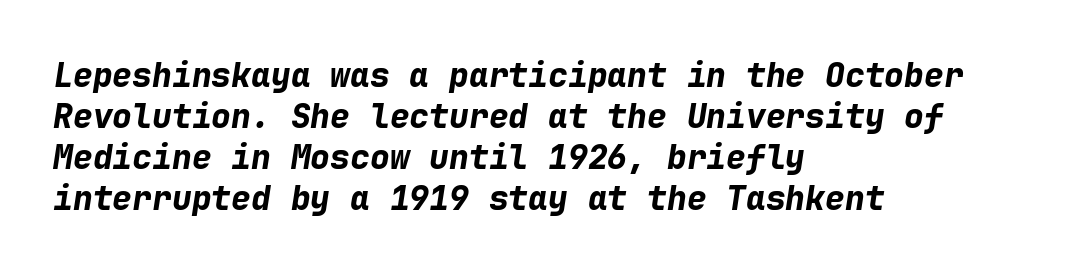
The image shows 33 px bold type, italic (leaning right), monospaced; set left-aligned, line spacing 1.24x, normal letter spacing, not underlined; low stroke contrast and a medium x-height.
